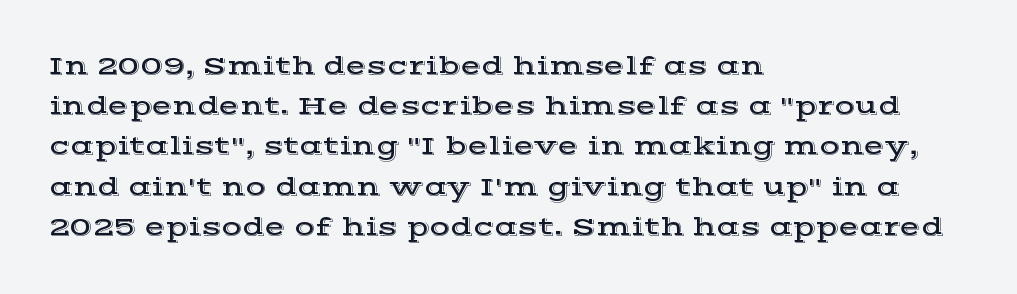
Q: Is the text italic (slanted)? A: No, it is upright.
Q: Is the text underlined? A: No.
Q: How is the paragraph aligned? A: Left-aligned.
Q: Is the spacing between letters normal or unusually wide? A: Normal.
Q: Is the spacing between lines tight, normal or loose? A: Normal.
